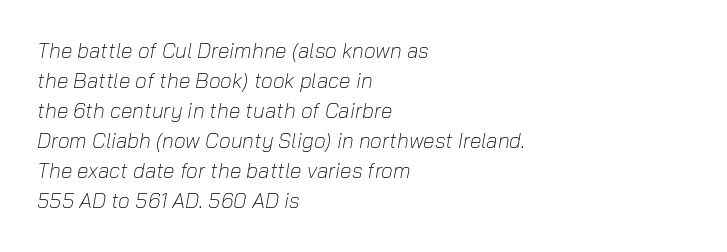
{"italic": "yes", "lean": "right", "slant_degrees": 10, "bold": "no", "underline": "no", "align": "left", "line_spacing": "normal", "line_spacing_ratio": 1.43, "letter_spacing": "normal", "letter_spacing_em": 0.0, "glyph_px": 21}
